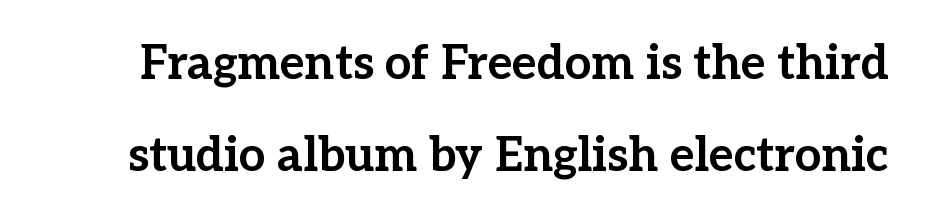
Q: Is the text bold? A: Yes.
Q: Is the text italic (slanted)? A: No, it is upright.
Q: Is the typeface a serif or a sans-serif typeface? A: Serif.
Q: Is the text underlined? A: No.
Q: Is the spacing between letters normal or unusually wide? A: Normal.
Q: Is the spacing between lines tight, normal or loose? A: Loose.
Q: Width (condensed, normal, or wide)? A: Normal.
Q: Stroke contrast? A: Low.
Q: x-height? A: Medium.
Q: Monospaced? A: No.
